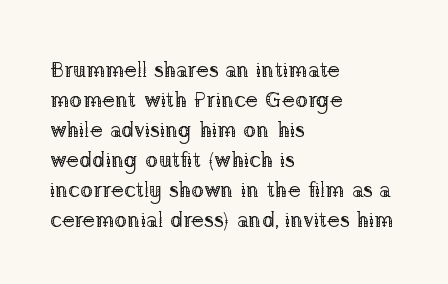
The image shows 22 px text type, upright; set left-aligned, normal line spacing (1.36x), normal letter spacing, not underlined.
